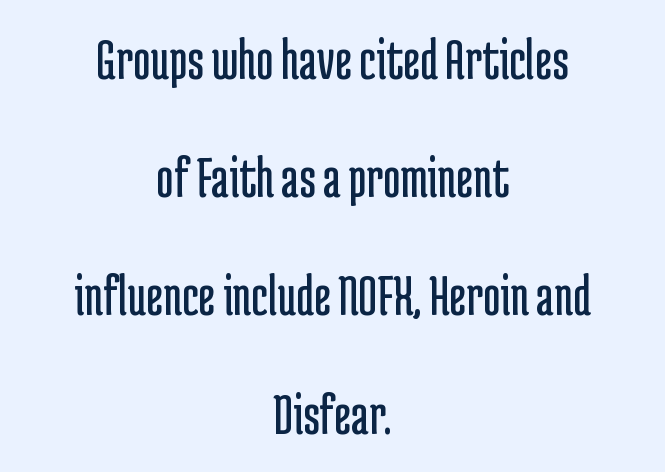
Q: Is the text bold? A: No.
Q: Is the text italic (slanted)? A: No, it is upright.
Q: Is the typeface a serif or a sans-serif typeface? A: Sans-serif.
Q: Is the text underlined? A: No.
Q: How is the paragraph aligned? A: Centered.
Q: Is the spacing between letters normal or unusually wide? A: Normal.
Q: Is the spacing between lines tight, normal or loose? A: Loose.
Q: Width (condensed, normal, or wide)? A: Condensed.
Q: Stroke contrast? A: Low.
Q: x-height? A: Medium.
Q: Monospaced? A: No.
